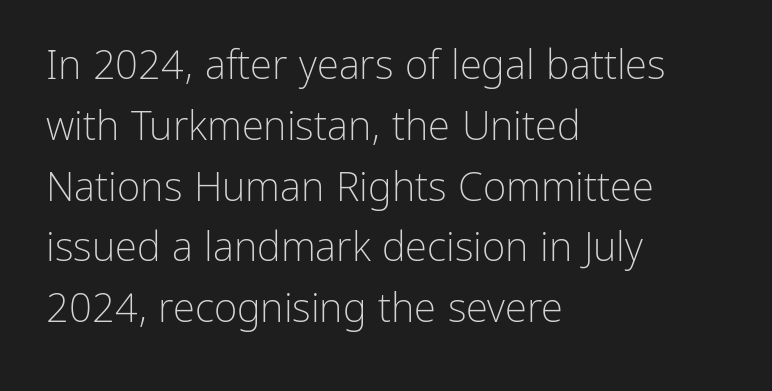
Q: Is the text bold? A: No.
Q: Is the text italic (slanted)? A: No, it is upright.
Q: Is the typeface a serif or a sans-serif typeface? A: Sans-serif.
Q: Is the text underlined? A: No.
Q: How is the paragraph aligned? A: Left-aligned.
Q: Is the spacing between letters normal or unusually wide? A: Normal.
Q: Is the spacing between lines tight, normal or loose? A: Normal.
Q: Width (condensed, normal, or wide)? A: Normal.
Q: Stroke contrast? A: Low.
Q: x-height? A: Medium.
Q: Monospaced? A: No.
